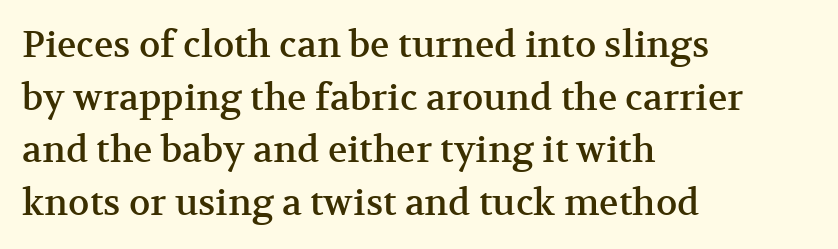
The image shows 36 px serif type, upright; set left-aligned, normal line spacing (1.46x), normal letter spacing, not underlined; medium stroke contrast and a medium x-height.
